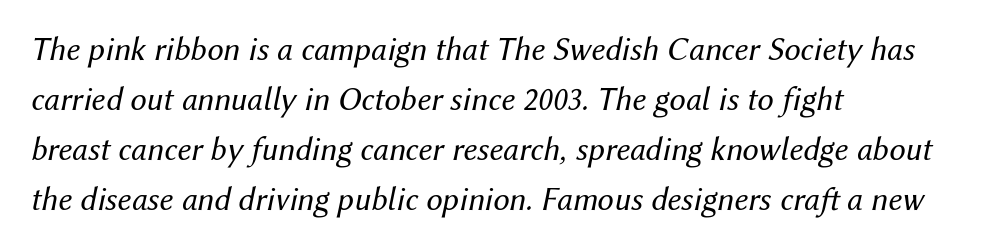
Layout note: lines flush left. Rendered with sloped, italic letterforms. Plain, unruled lines of type. Each letter keeps its own natural width here, so spacing adapts to shape. Leading matches the norm, producing a regular column. The letterforms sit at book weight or below.
